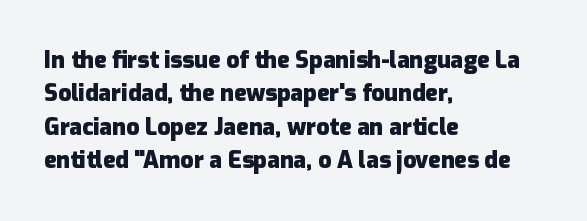
Every letter is thick-stroked: bold, no question. The space directly below the letters is spotless. How would I describe the line gaps? Plain and ordinary. A classic flush-left, rag-right setting is used for this passage. The specimen reads as upright at a glance.
